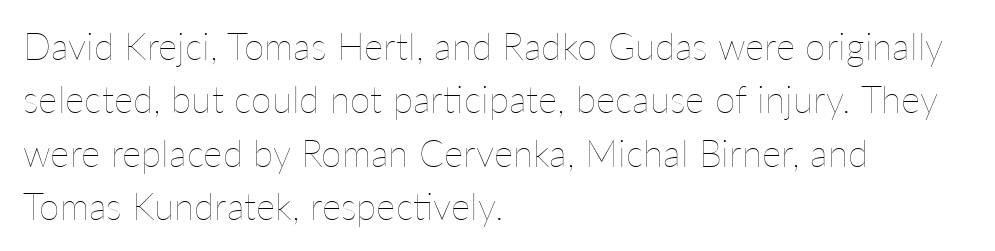
Q: Is the text bold? A: No.
Q: Is the text italic (slanted)? A: No, it is upright.
Q: Is the text underlined? A: No.
Q: How is the paragraph aligned? A: Left-aligned.
Q: Is the spacing between letters normal or unusually wide? A: Normal.
Q: Is the spacing between lines tight, normal or loose? A: Normal.
Q: Width (condensed, normal, or wide)? A: Normal.
Q: Stroke contrast? A: Low.
Q: x-height? A: Medium.
Q: Monospaced? A: No.
